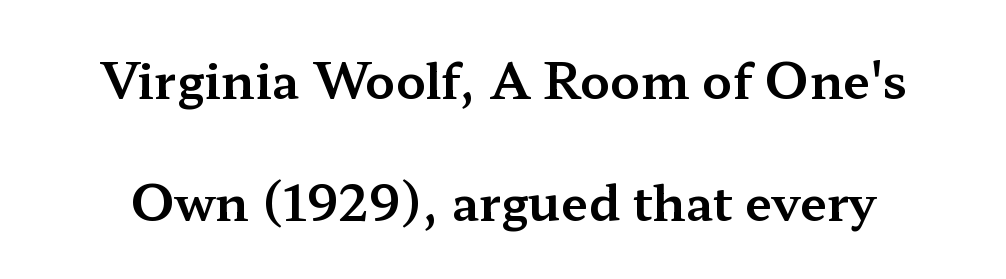
Proportional: the letters do not fall into vertical columns. Note: serifs present on the glyphs. The baseline area is clear. You could call the tracking neutral — neither tight nor loose.
